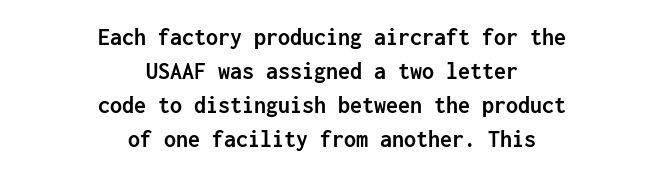
The image shows 24 px bold type, upright; set centered, normal line spacing (1.42x), normal letter spacing, not underlined.
